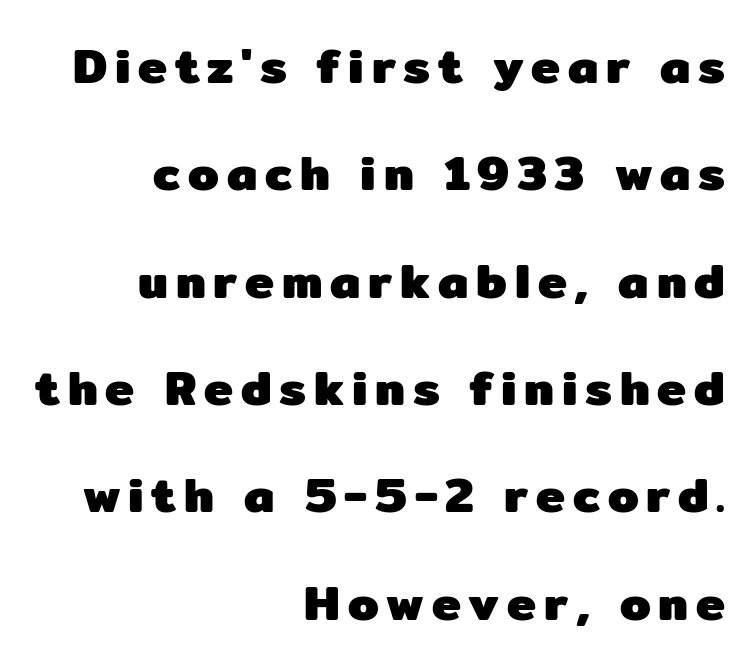
The image shows 49 px heavy sans-serif type, upright; set right-aligned, loose line spacing (2.19x), not underlined; low stroke contrast and a medium x-height.
